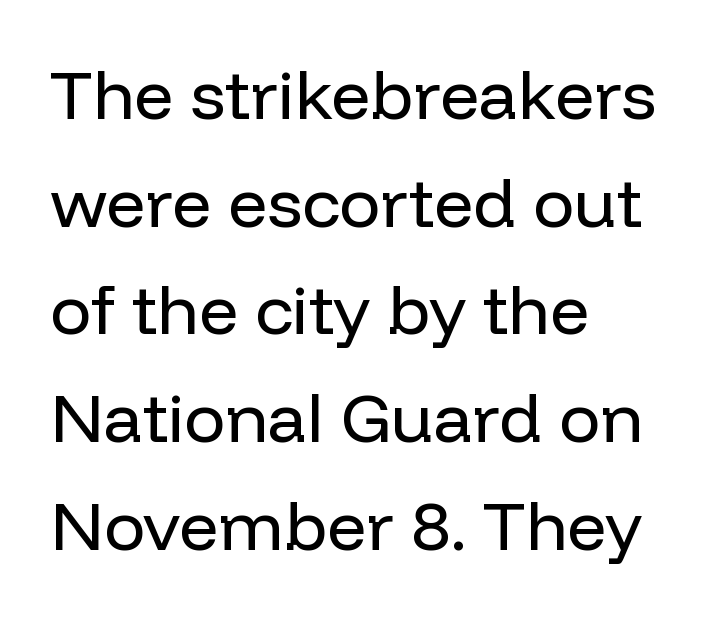
Varying glyph widths throughout — classic text-font behaviour. Every stem runs plumb, perpendicular to the baseline. The glyphs in this specimen are sans serif. Is the block centered? No — it sits flush against the left margin. This reads as an unemphasized weight, regular at the heaviest. How would I describe the line gaps? Plain and ordinary.
